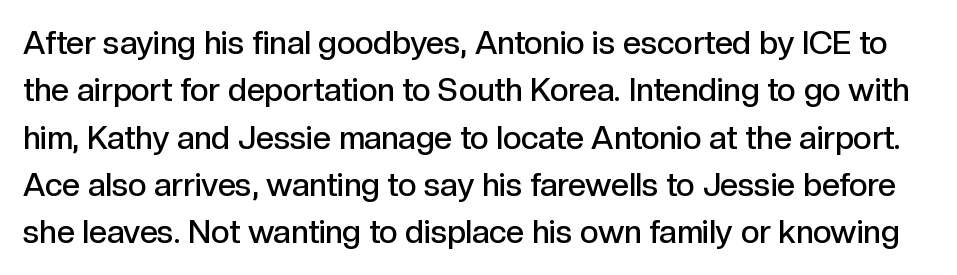
What kind of face is this? One without serifs — a sans. The rendering uses natural spacing where letterforms have individual widths. Quick note: underline off. This is the in-between weight designers call semibold or demi.
